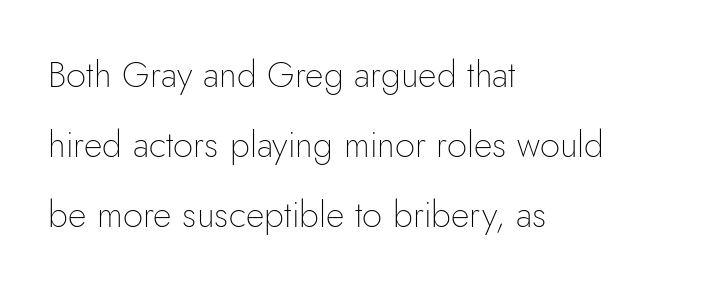
The image shows 36 px thin sans-serif type, upright; set left-aligned, loose line spacing (1.94x), normal letter spacing, not underlined; low stroke contrast and a small x-height.
